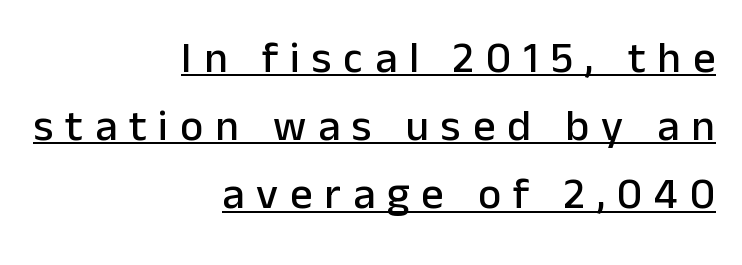
The image shows 44 px sans-serif type, upright; set right-aligned, normal line spacing (1.55x), unusually wide letter spacing (+0.27 em), underlined; low stroke contrast and a medium x-height.
